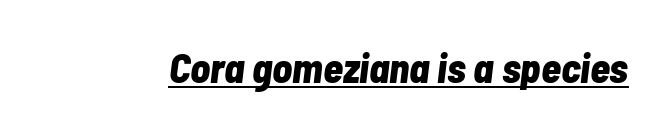
Varying glyph widths throughout — classic text-font behaviour. A typographer would call this underscored text. The letterforms sit shoulder to shoulder at normal distance. As a designer I'd log this as weight 700, bold. The letters are slanted; this is an italic face.
